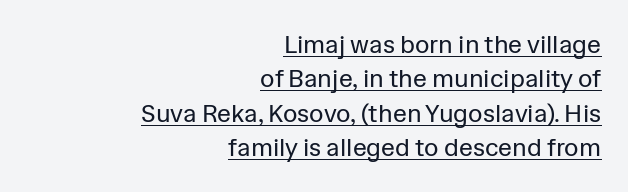
{"italic": "no", "bold": "no", "underline": "yes", "align": "right", "line_spacing": "normal", "line_spacing_ratio": 1.38, "letter_spacing": "normal", "letter_spacing_em": 0.0, "glyph_px": 25}
